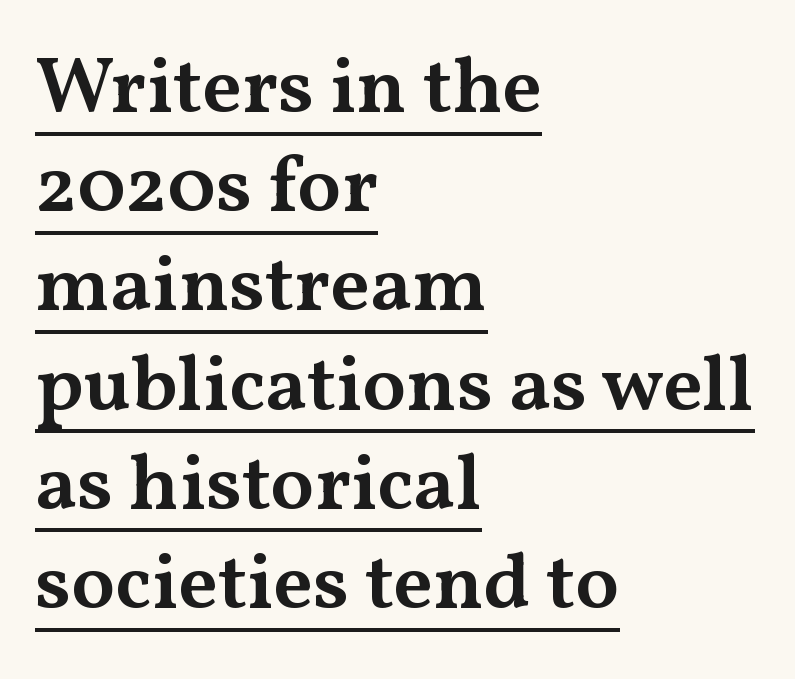
The rendering shows small feet on the letterforms — a serif design. The lettering is marked with a stroke running underneath it. The glyphs have the mass of a demibold cut, below bold. Notice how the stems are strictly vertical — no italics here. Here the designer chose a conventional face with non-uniform glyph widths.
